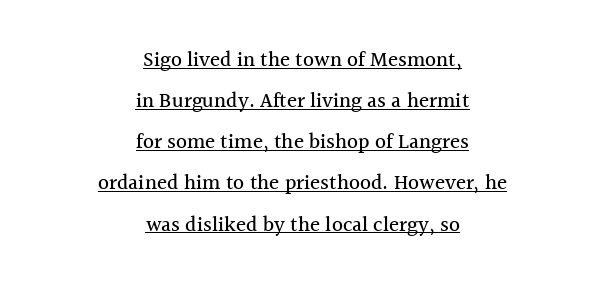
{"italic": "no", "underline": "yes", "align": "center", "line_spacing": "loose", "line_spacing_ratio": 1.96, "letter_spacing": "normal", "letter_spacing_em": 0.0, "glyph_px": 21}
